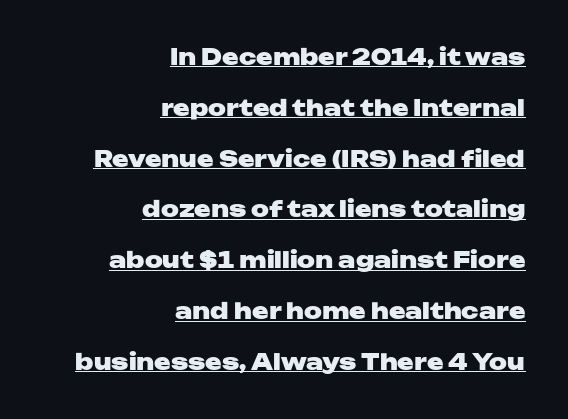
Q: Is the text bold? A: Yes.
Q: Is the text italic (slanted)? A: No, it is upright.
Q: Is the text underlined? A: Yes.
Q: How is the paragraph aligned? A: Right-aligned.
Q: Is the spacing between letters normal or unusually wide? A: Normal.
Q: Is the spacing between lines tight, normal or loose? A: Loose.
